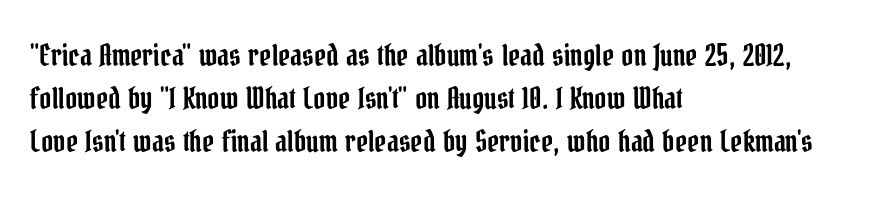
{"serif": "yes", "italic": "no", "width": "condensed", "stroke_contrast": "low", "x_height": "medium", "monospaced": "no", "underline": "no", "align": "left", "line_spacing": "normal", "line_spacing_ratio": 1.49, "letter_spacing": "normal", "letter_spacing_em": 0.0, "glyph_px": 29}
